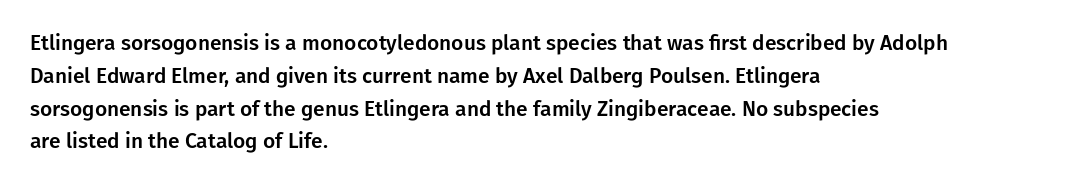
Q: Is the text italic (slanted)? A: No, it is upright.
Q: Is the text underlined? A: No.
Q: How is the paragraph aligned? A: Left-aligned.
Q: Is the spacing between letters normal or unusually wide? A: Normal.
Q: Is the spacing between lines tight, normal or loose? A: Normal.
